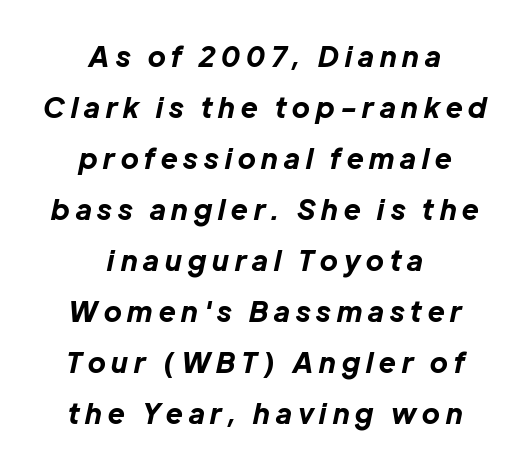
Q: Is the text bold? A: Yes.
Q: Is the text italic (slanted)? A: Yes, it leans right by about 12 degrees.
Q: Is the text underlined? A: No.
Q: How is the paragraph aligned? A: Centered.
Q: Is the spacing between letters normal or unusually wide? A: Unusually wide.
Q: Width (condensed, normal, or wide)? A: Normal.
Q: Stroke contrast? A: Low.
Q: x-height? A: Medium.
Q: Monospaced? A: No.
